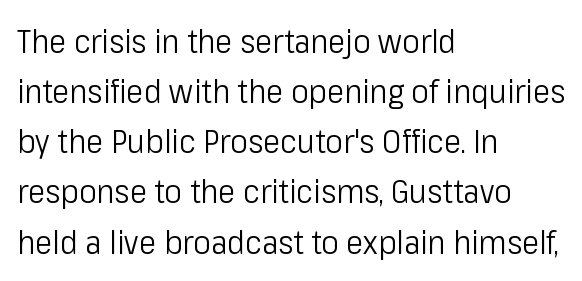
The image shows 33 px light, condensed sans-serif type, upright; set left-aligned, normal line spacing (1.52x), normal letter spacing, not underlined; low stroke contrast and a medium x-height.
